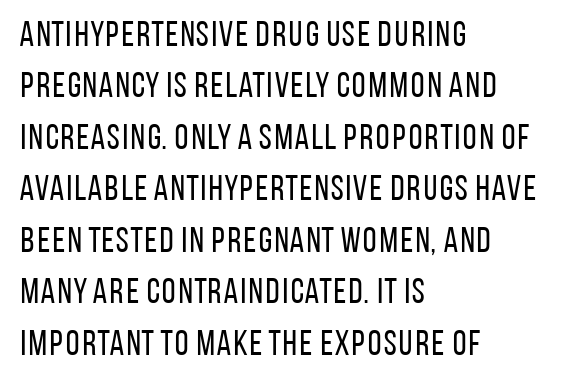
{"serif": "no", "italic": "no", "bold": "no", "weight": "regular", "width": "condensed", "stroke_contrast": "low", "x_height": "large", "monospaced": "no", "underline": "no", "align": "left", "line_spacing": "normal", "line_spacing_ratio": 1.47, "letter_spacing": "normal", "letter_spacing_em": 0.0, "glyph_px": 35}
